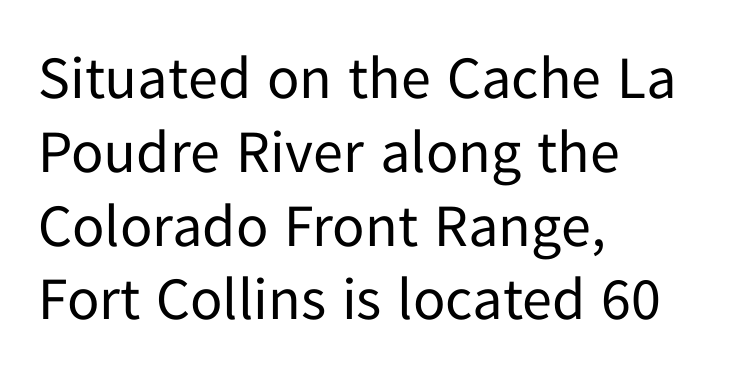
Letterform terminals end flat and unadorned throughout the passage. Underlining? Definitely not there. Note the varied advance widths — an 'i' is clearly narrower than an 'm'. Each stroke keeps to a modest, everyday thickness or less. What stands out about the letter spacing? Nothing — it is the standard amount. The specimen reads as upright at a glance.
